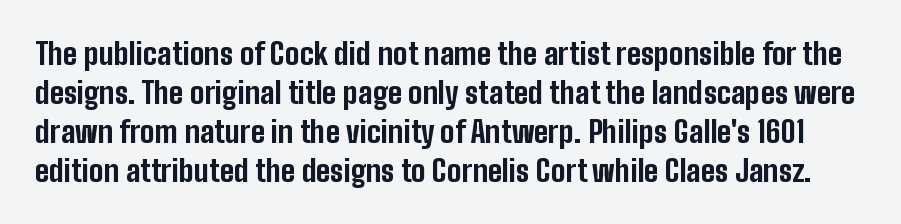
The image shows 30 px bold, condensed sans-serif type, upright; set normal line spacing (1.3x), normal letter spacing, not underlined; low stroke contrast and a medium x-height.
